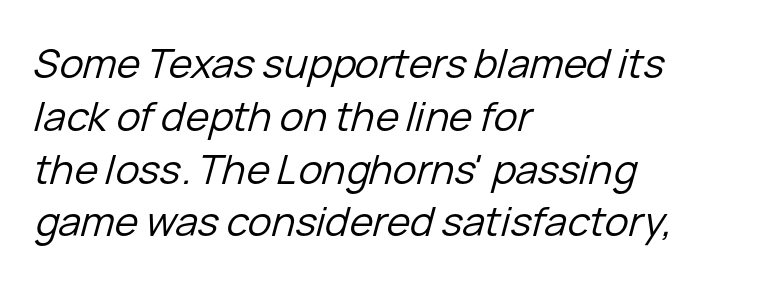
The image shows 40 px regular-weight type, italic (leaning right); set left-aligned, normal line spacing (1.32x), normal letter spacing, not underlined; low stroke contrast and a medium x-height.
